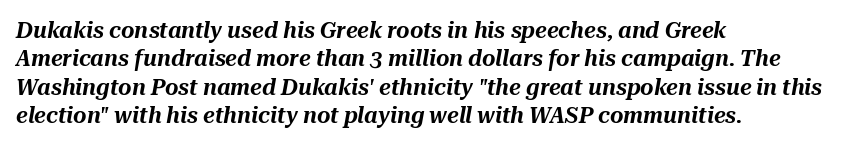
Every character sits at an angle, as italics do. Which margin do the lines hug? The left one — the right edge is uneven. The horizontal fit of the characters is conventional and even. Only glyphs here, with clear space below each row.
